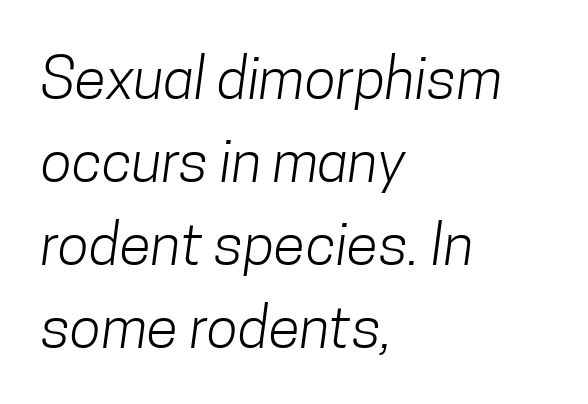
Regarding leading, the lines here are spaced in the standard way. The font is comparable to plain body text, perhaps lighter. The space directly below the letters is spotless. Which margin do the lines hug? The left one — the right edge is uneven.
